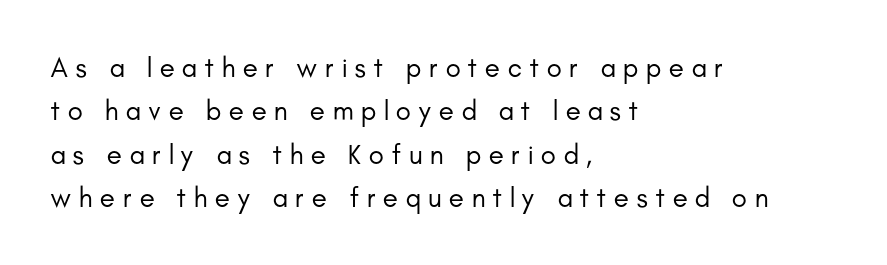
{"serif": "no", "italic": "no", "bold": "no", "weight": "regular", "width": "normal", "stroke_contrast": "low", "x_height": "small", "monospaced": "no", "underline": "no", "align": "left", "line_spacing": "normal", "line_spacing_ratio": 1.55, "letter_spacing": "wide", "letter_spacing_em": 0.26, "glyph_px": 28}
